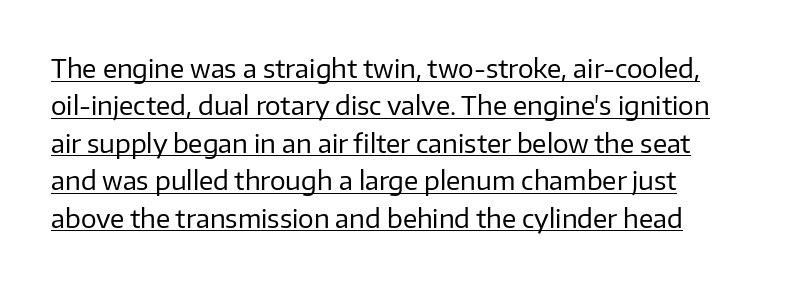
It's the straight-up-and-down kind of type. Each word holds together tightly as a unit, with standard inter-letter gaps. Glance below the letters and you will spot a drawn line. A light-to-regular cut is what we see here. Baseline-to-baseline distance is the conventional proportion of letter height.
